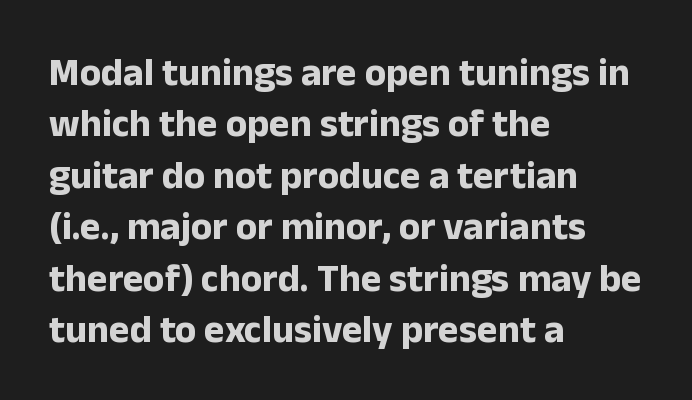
Q: Is the text bold? A: Yes.
Q: Is the text italic (slanted)? A: No, it is upright.
Q: Is the typeface a serif or a sans-serif typeface? A: Sans-serif.
Q: Is the text underlined? A: No.
Q: How is the paragraph aligned? A: Left-aligned.
Q: Is the spacing between letters normal or unusually wide? A: Normal.
Q: Is the spacing between lines tight, normal or loose? A: Normal.
Q: Width (condensed, normal, or wide)? A: Normal.
Q: Stroke contrast? A: Low.
Q: x-height? A: Medium.
Q: Monospaced? A: No.
